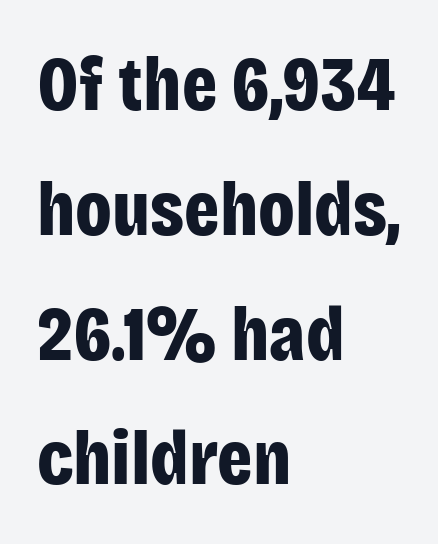
The image shows 78 px bold, condensed sans-serif type, upright; set left-aligned, normal line spacing (1.6x), normal letter spacing, not underlined; low stroke contrast and a large x-height.
